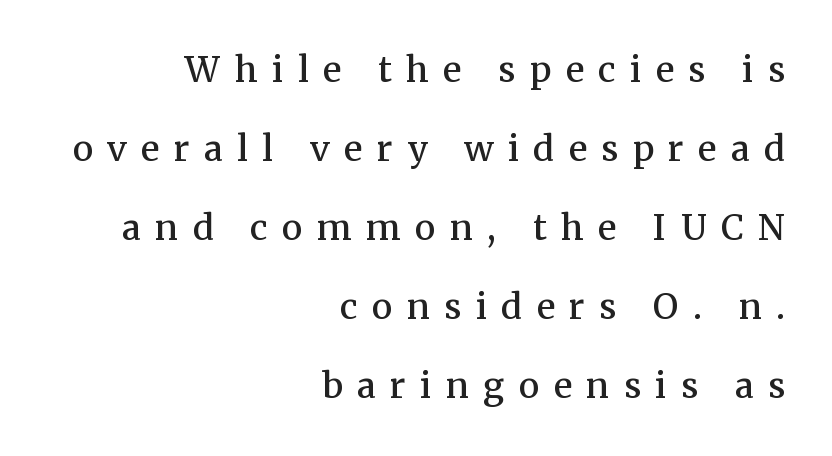
Q: Is the text bold? A: Semi-bold.
Q: Is the text italic (slanted)? A: No, it is upright.
Q: Is the typeface a serif or a sans-serif typeface? A: Serif.
Q: Is the text underlined? A: No.
Q: How is the paragraph aligned? A: Right-aligned.
Q: Is the spacing between letters normal or unusually wide? A: Unusually wide.
Q: Is the spacing between lines tight, normal or loose? A: Loose.
Q: Width (condensed, normal, or wide)? A: Normal.
Q: Stroke contrast? A: Medium.
Q: x-height? A: Medium.
Q: Monospaced? A: No.
